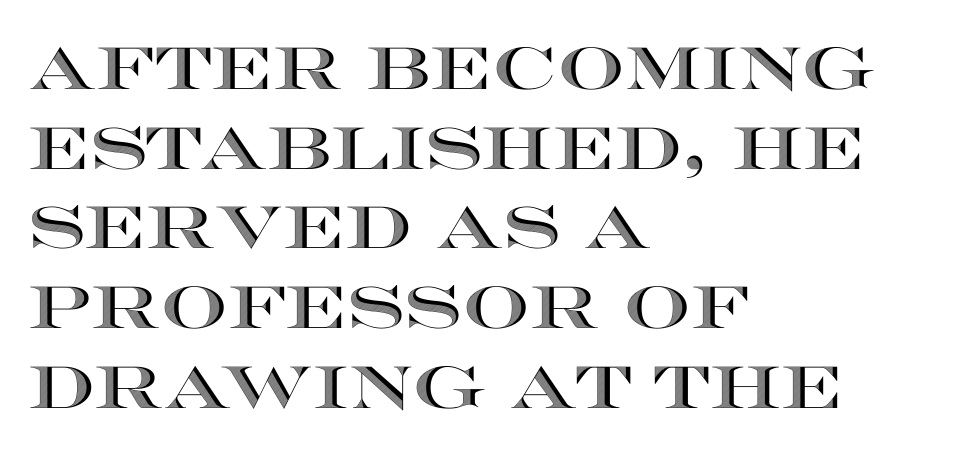
{"italic": "no", "width": "wide", "x_height": "large", "monospaced": "no", "underline": "no", "align": "left", "line_spacing": "normal", "line_spacing_ratio": 1.35, "letter_spacing": "normal", "letter_spacing_em": 0.0, "glyph_px": 59}
